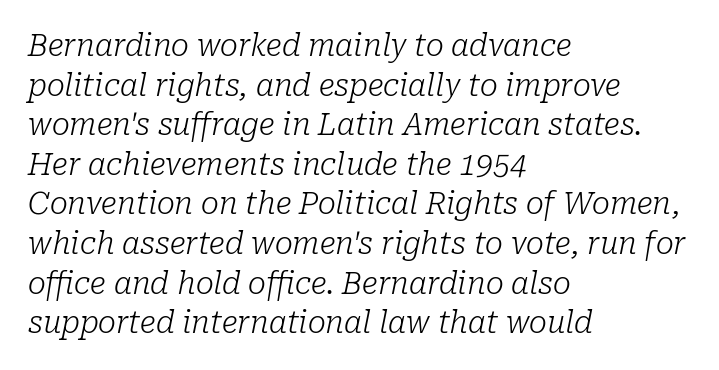
Q: Is the text bold? A: No.
Q: Is the text italic (slanted)? A: Yes, it leans right by about 10 degrees.
Q: Is the typeface a serif or a sans-serif typeface? A: Serif.
Q: Is the text underlined? A: No.
Q: How is the paragraph aligned? A: Left-aligned.
Q: Is the spacing between letters normal or unusually wide? A: Normal.
Q: Is the spacing between lines tight, normal or loose? A: Normal.
Q: Width (condensed, normal, or wide)? A: Normal.
Q: Stroke contrast? A: Low.
Q: x-height? A: Medium.
Q: Monospaced? A: No.
